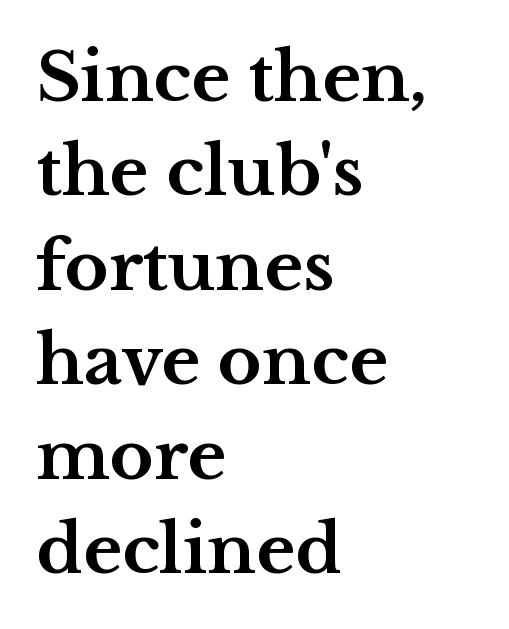
{"serif": "yes", "italic": "no", "bold": "yes", "weight": "bold", "width": "wide", "stroke_contrast": "medium", "x_height": "medium", "monospaced": "no", "underline": "no", "align": "left", "line_spacing": "normal", "line_spacing_ratio": 1.41, "letter_spacing": "normal", "letter_spacing_em": 0.0, "glyph_px": 67}
